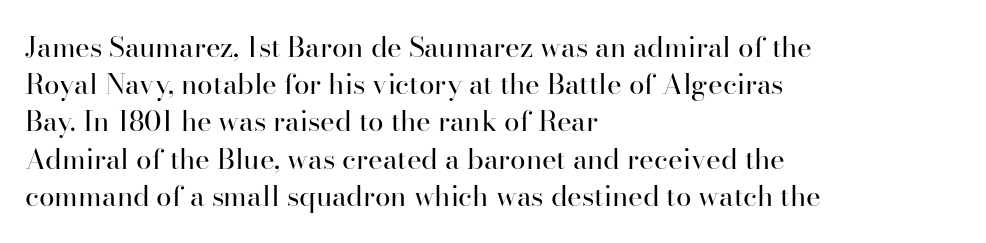
{"serif": "yes", "italic": "no", "bold": "no", "weight": "regular", "width": "normal", "stroke_contrast": "high", "x_height": "small", "monospaced": "no", "underline": "no", "align": "left", "line_spacing": "normal", "line_spacing_ratio": 1.33, "letter_spacing": "normal", "letter_spacing_em": 0.0, "glyph_px": 28}
